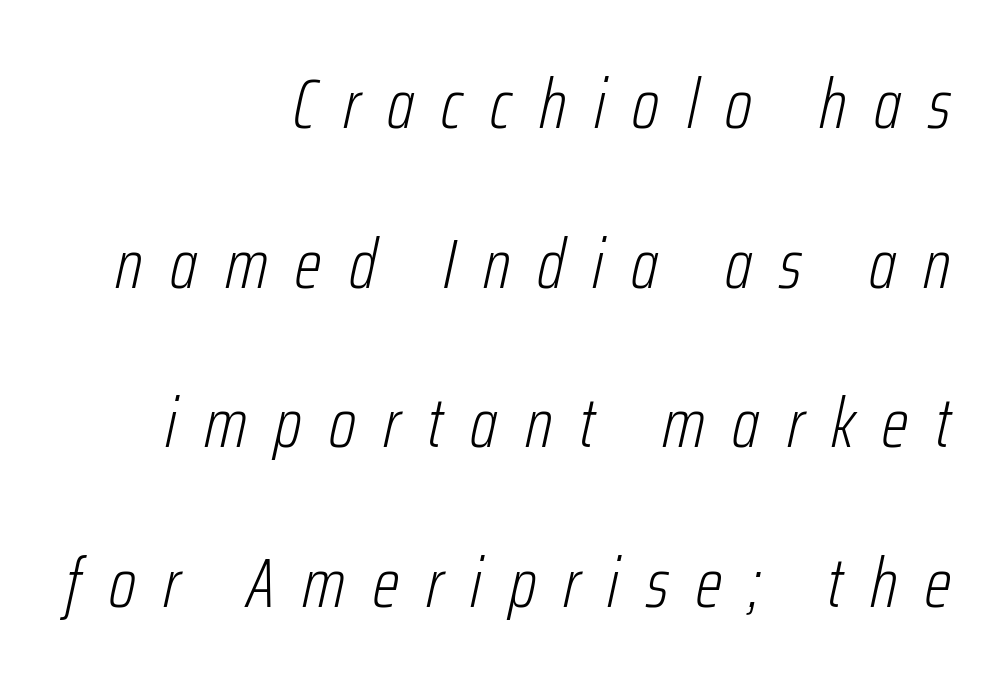
The image shows 70 px light, condensed type, italic (leaning right); set right-aligned, loose line spacing (2.28x), unusually wide letter spacing (+0.39 em), not underlined; low stroke contrast and a medium x-height.
